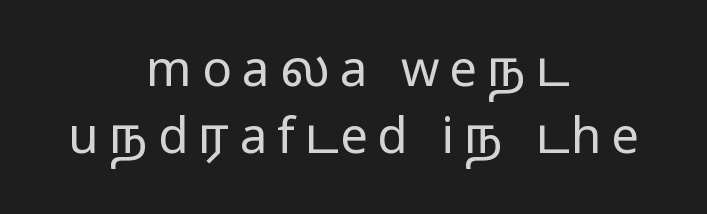
{"serif": "no", "italic": "no", "bold": "no", "weight": "regular", "width": "wide", "stroke_contrast": "low", "x_height": "medium", "monospaced": "no", "underline": "no", "align": "center", "line_spacing": "normal", "line_spacing_ratio": 1.36, "letter_spacing": "wide", "letter_spacing_em": 0.21, "glyph_px": 49}
